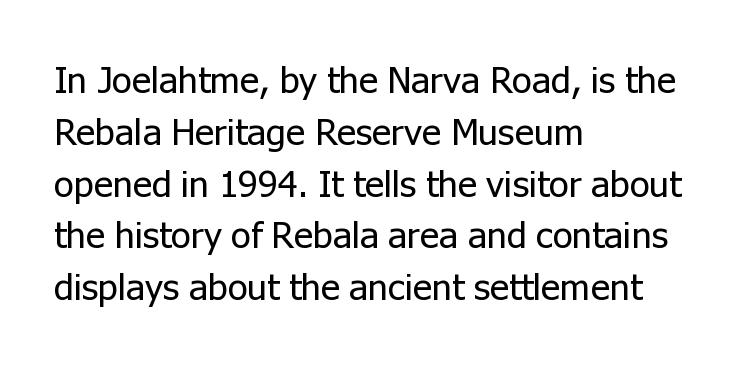
The image shows 37 px regular-weight sans-serif type, upright; set left-aligned, normal line spacing (1.4x), normal letter spacing, not underlined; low stroke contrast and a medium x-height.
